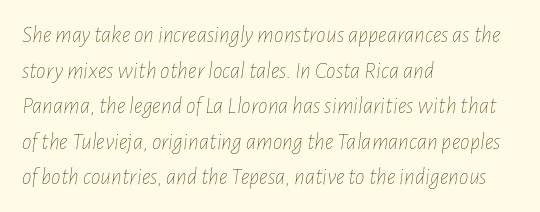
Q: Is the text bold? A: No.
Q: Is the text italic (slanted)? A: Yes, it leans right by about 7 degrees.
Q: Is the text underlined? A: No.
Q: How is the paragraph aligned? A: Left-aligned.
Q: Is the spacing between letters normal or unusually wide? A: Normal.
Q: Is the spacing between lines tight, normal or loose? A: Normal.
